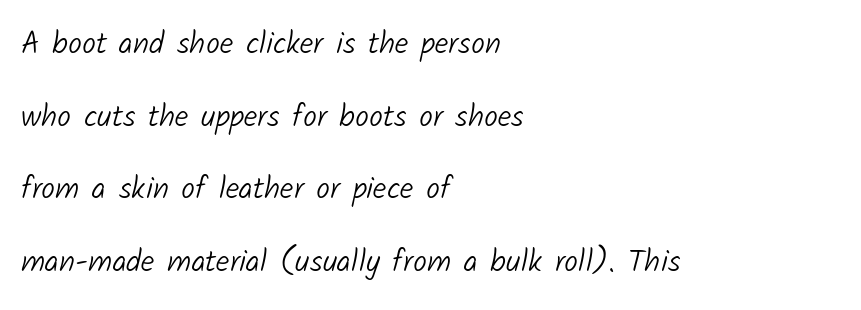
The weight tops out at a normal text grade. Inter-character spacing is left at the font's built-in metrics. This block would shrink considerably if given ordinary leading; it's expanded now. The words here are not underlined. Each letter keeps its own natural width here, so spacing adapts to shape.
